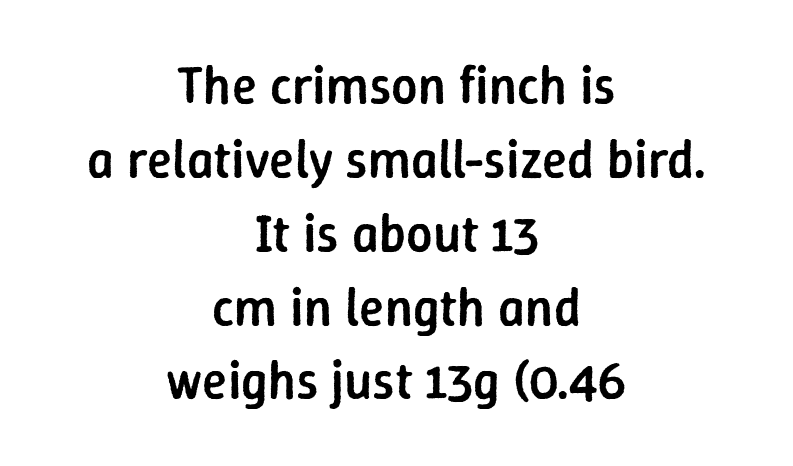
Q: Is the text bold? A: Semi-bold.
Q: Is the text italic (slanted)? A: No, it is upright.
Q: Is the typeface a serif or a sans-serif typeface? A: Sans-serif.
Q: Is the text underlined? A: No.
Q: How is the paragraph aligned? A: Centered.
Q: Is the spacing between letters normal or unusually wide? A: Normal.
Q: Is the spacing between lines tight, normal or loose? A: Normal.
Q: Width (condensed, normal, or wide)? A: Normal.
Q: Stroke contrast? A: Low.
Q: x-height? A: Medium.
Q: Monospaced? A: No.
